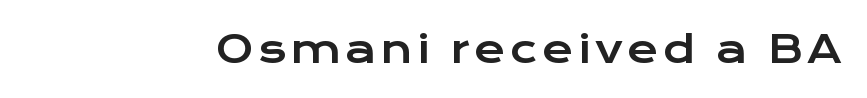
{"serif": "no", "italic": "no", "width": "wide", "stroke_contrast": "low", "x_height": "medium", "monospaced": "no", "underline": "no", "glyph_px": 38}
